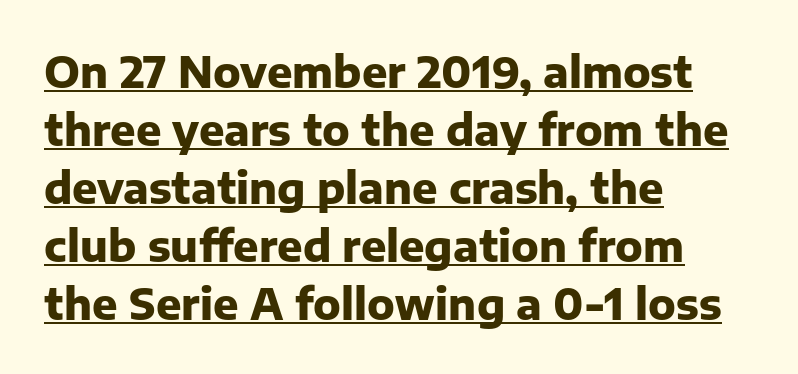
{"serif": "no", "italic": "no", "bold": "yes", "weight": "heavy", "width": "normal", "stroke_contrast": "low", "x_height": "medium", "monospaced": "no", "underline": "yes", "align": "left", "line_spacing": "normal", "line_spacing_ratio": 1.38, "letter_spacing": "normal", "letter_spacing_em": 0.0, "glyph_px": 42}
